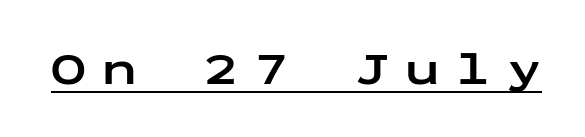
Is the type bold? Yes — the strokes are clearly thick and heavy. Upright lettering throughout. The passage shown is typed in a monospace face where columns stay perfectly aligned. Substantial extra tracking has been applied to these lines.
